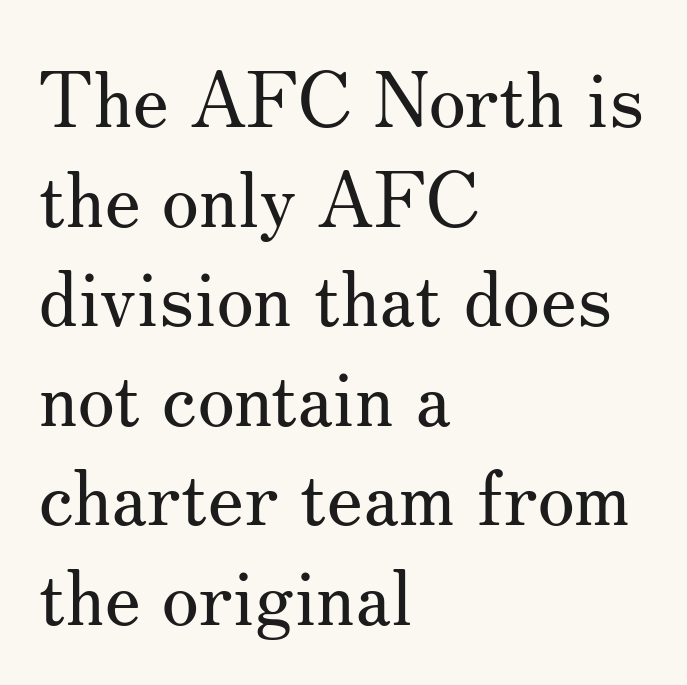
The image shows 76 px regular-weight serif type, upright; set left-aligned, normal line spacing (1.31x), normal letter spacing, not underlined; medium stroke contrast and a small x-height.
